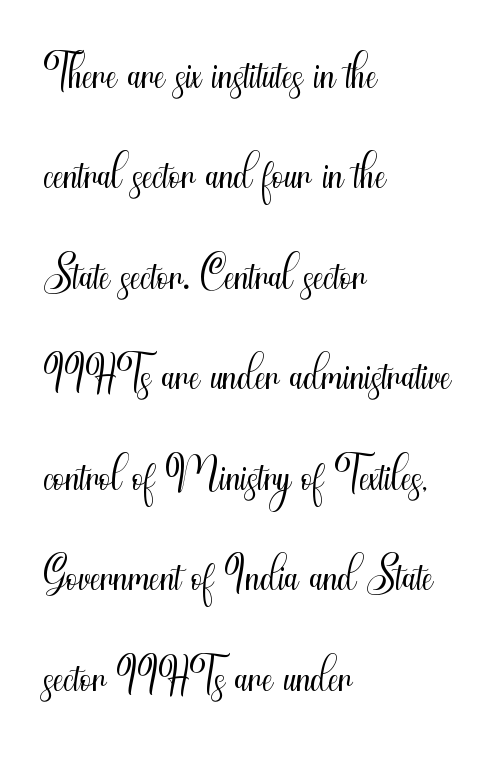
The image shows 67 px light, condensed sans-serif type; set left-aligned, normal line spacing (1.5x), normal letter spacing, not underlined; medium stroke contrast and a small x-height.
